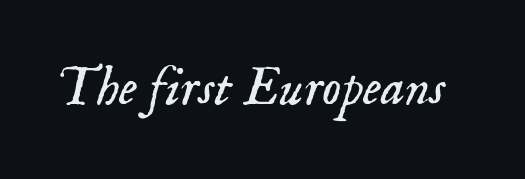
{"serif": "yes", "italic": "yes", "lean": "right", "slant_degrees": 18, "bold": "no", "weight": "light", "width": "normal", "stroke_contrast": "low", "x_height": "small", "monospaced": "no", "underline": "no", "letter_spacing": "normal", "letter_spacing_em": 0.0, "glyph_px": 54}
